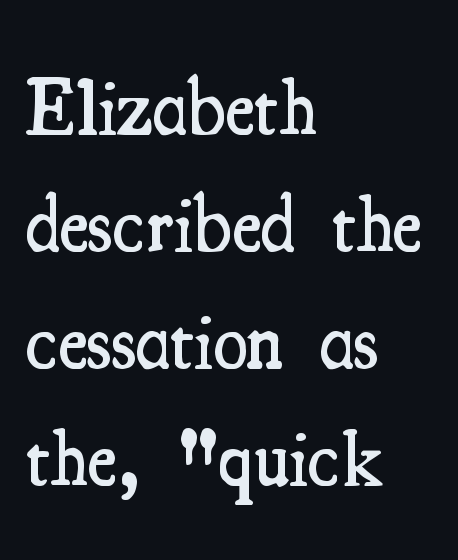
The image shows 79 px semibold, condensed serif type, upright; set left-aligned, normal line spacing (1.48x), normal letter spacing, not underlined; medium stroke contrast and a small x-height.
